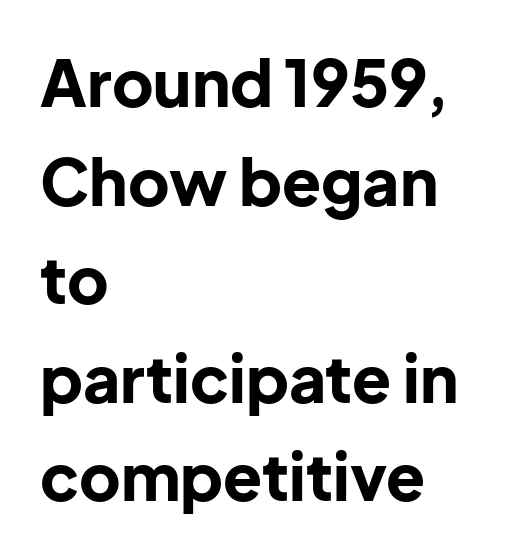
{"serif": "no", "italic": "no", "bold": "yes", "weight": "bold", "width": "normal", "stroke_contrast": "low", "x_height": "medium", "monospaced": "no", "underline": "no", "align": "left", "line_spacing": "normal", "line_spacing_ratio": 1.54, "letter_spacing": "normal", "letter_spacing_em": 0.0, "glyph_px": 64}
